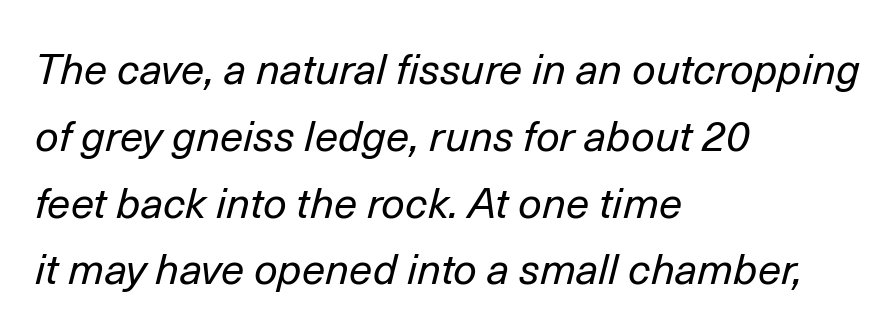
Interline gaps are of average width in this sample. Underlining? Definitely not there. The letters advance in unequal steps, a hallmark of proportional type. Each line starts at the same left margin while the right side varies. The glyphs look as if they've been sheared to an angle. Glyph-to-glyph distance matches everyday printed text.
